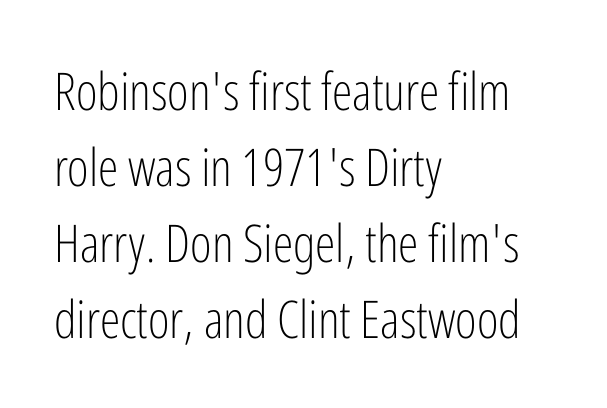
The paragraph has a hard left edge and a soft right edge. The vertical gap from one line to the next is medium. The typeface chosen for these lines omits serifs. This is not heavy type; no bold has been used.
